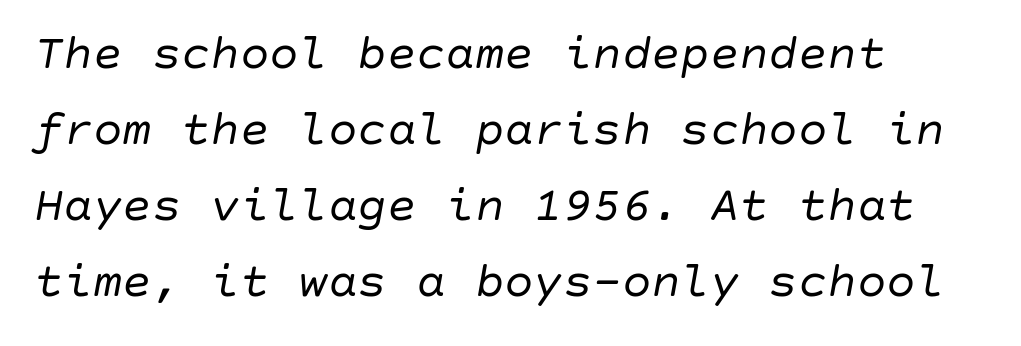
Q: Is the text bold? A: No.
Q: Is the text italic (slanted)? A: Yes, it leans right by about 10 degrees.
Q: Is the text underlined? A: No.
Q: How is the paragraph aligned? A: Left-aligned.
Q: Is the spacing between letters normal or unusually wide? A: Normal.
Q: Is the spacing between lines tight, normal or loose? A: Normal.
Q: Width (condensed, normal, or wide)? A: Normal.
Q: Stroke contrast? A: Low.
Q: x-height? A: Large.
